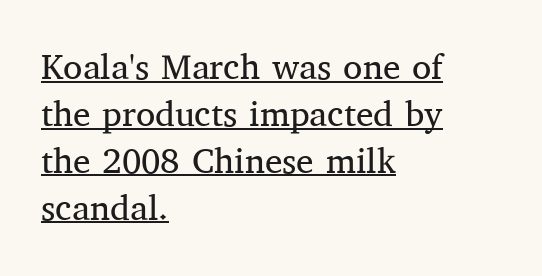
{"serif": "yes", "italic": "no", "bold": "no", "weight": "regular", "width": "normal", "stroke_contrast": "medium", "x_height": "medium", "monospaced": "no", "underline": "yes", "align": "left", "line_spacing": "normal", "line_spacing_ratio": 1.34, "letter_spacing": "normal", "letter_spacing_em": 0.0, "glyph_px": 35}
